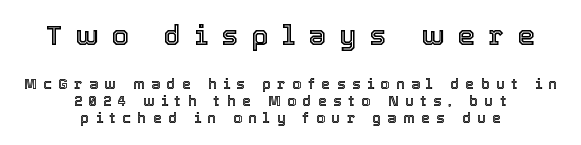
{"italic": "no", "width": "normal", "x_height": "medium", "monospaced": "no", "underline": "no", "align": "center", "line_spacing_ratio": 1.22, "letter_spacing": "wide", "letter_spacing_em": 0.48, "larger_block": "first", "size_ratio": 2.0, "glyph_px": 28}
